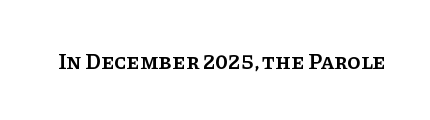
{"italic": "no", "bold": "semi", "underline": "no", "letter_spacing": "normal", "letter_spacing_em": 0.0, "glyph_px": 22}
